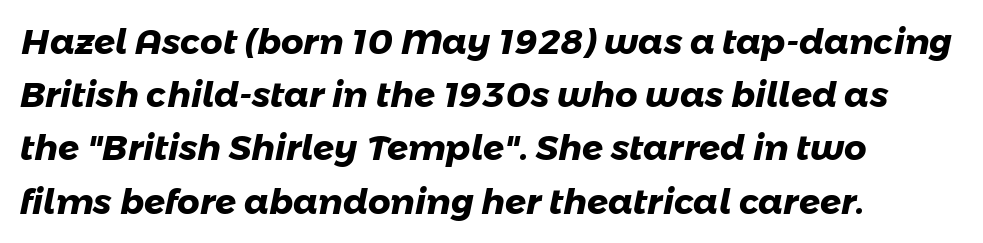
{"serif": "no", "bold": "yes", "weight": "heavy", "width": "normal", "stroke_contrast": "low", "x_height": "medium", "monospaced": "no", "underline": "no", "align": "left", "line_spacing": "normal", "line_spacing_ratio": 1.52, "letter_spacing": "normal", "letter_spacing_em": 0.0, "glyph_px": 35}
